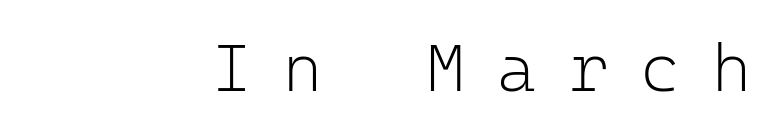
The passage shown is typed in a monospace face where columns stay perfectly aligned. Leftover space on each line is placed entirely before the opening word. No letter is thick-stroked: the sample isn't bold. Letter spacing: wide.
